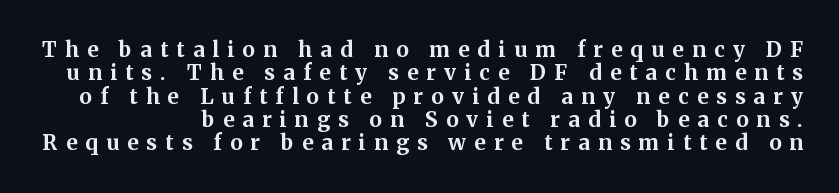
Q: Is the text bold? A: Yes.
Q: Is the text italic (slanted)? A: No, it is upright.
Q: Is the text underlined? A: No.
Q: Is the spacing between letters normal or unusually wide? A: Unusually wide.
Q: Is the spacing between lines tight, normal or loose? A: Tight.
